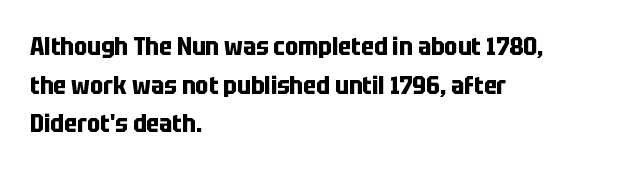
Lines of text with bare space underneath. Default kerning and tracking; the words read as compact shapes. Typeset ragged right — the left edge is the straight one. Regarding leading, the lines here are spaced in the standard way. Every stem runs plumb, perpendicular to the baseline.
